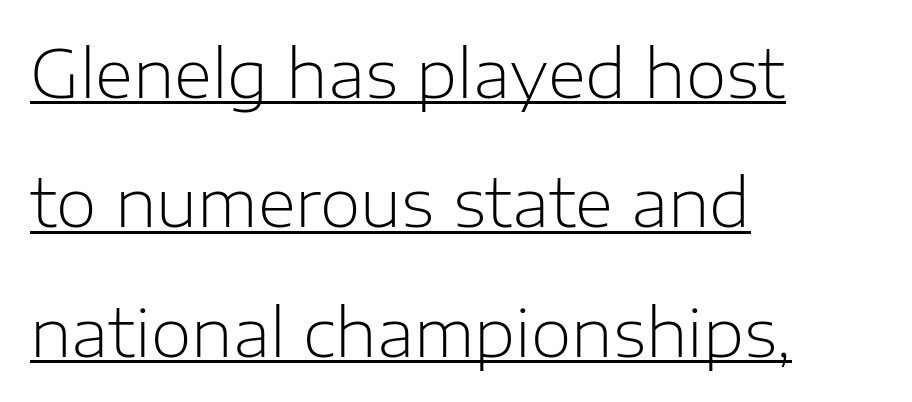
This is roman type, the default non-slanted kind. This sample trades compactness for vertical openness between lines. A quiet, ordinary-to-light weight characterises the typeface. How are the letters spaced? Ordinarily, with no added tracking. The rag falls on the right side of this text block. A typographer would call this underscored text.
